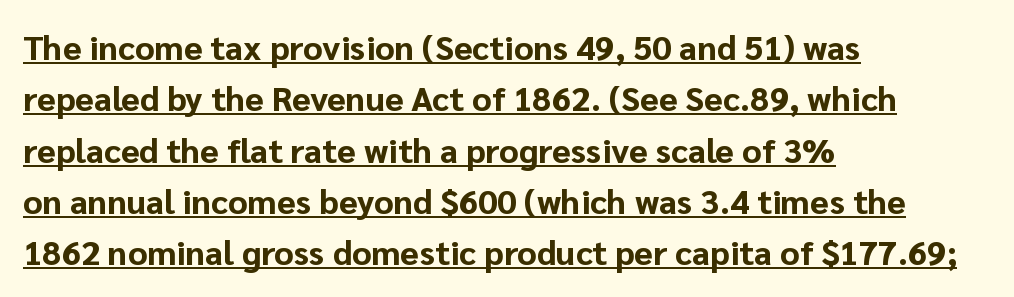
Q: Is the text bold? A: Yes.
Q: Is the text italic (slanted)? A: No, it is upright.
Q: Is the typeface a serif or a sans-serif typeface? A: Sans-serif.
Q: Is the text underlined? A: Yes.
Q: How is the paragraph aligned? A: Left-aligned.
Q: Is the spacing between letters normal or unusually wide? A: Normal.
Q: Is the spacing between lines tight, normal or loose? A: Normal.
Q: Width (condensed, normal, or wide)? A: Normal.
Q: Stroke contrast? A: Low.
Q: x-height? A: Medium.
Q: Monospaced? A: No.
